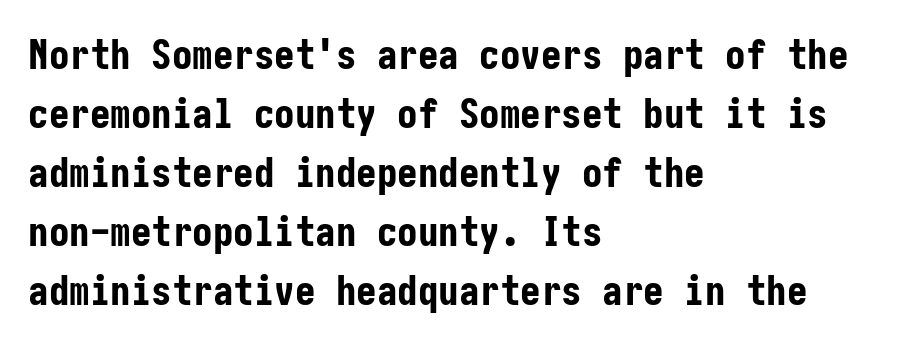
Q: Is the text bold? A: Yes.
Q: Is the text italic (slanted)? A: No, it is upright.
Q: Is the typeface a serif or a sans-serif typeface? A: Sans-serif.
Q: Is the text underlined? A: No.
Q: How is the paragraph aligned? A: Left-aligned.
Q: Is the spacing between letters normal or unusually wide? A: Normal.
Q: Is the spacing between lines tight, normal or loose? A: Normal.
Q: Width (condensed, normal, or wide)? A: Condensed.
Q: Stroke contrast? A: Low.
Q: x-height? A: Medium.
